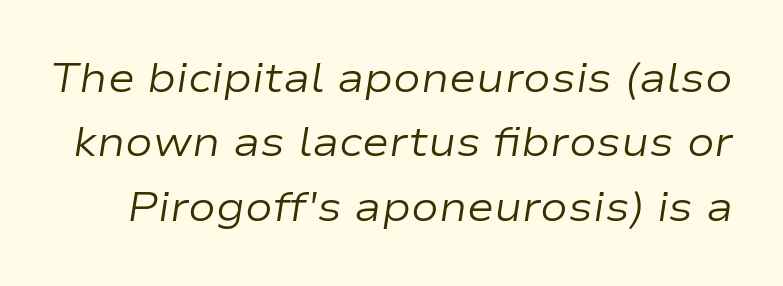
Tracking value appears to be zero — textbook default spacing. Does the leading feel generous? No, just average. Italic: yes, the glyphs are oblique. Lines of text with bare space underneath. No chunkiness to these letters — they're not bold. Spacing verdict: proportional, widths tailored to each character.
